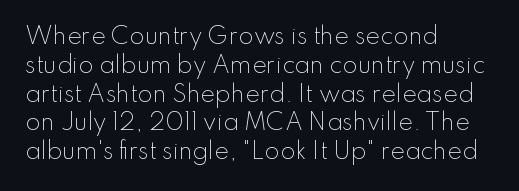
Q: Is the text bold? A: No.
Q: Is the text italic (slanted)? A: No, it is upright.
Q: Is the text underlined? A: No.
Q: How is the paragraph aligned? A: Left-aligned.
Q: Is the spacing between letters normal or unusually wide? A: Normal.
Q: Is the spacing between lines tight, normal or loose? A: Normal.
